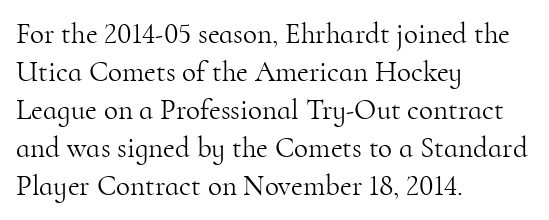
{"serif": "yes", "italic": "no", "bold": "no", "weight": "light", "width": "normal", "stroke_contrast": "high", "x_height": "small", "monospaced": "no", "underline": "no", "align": "left", "line_spacing": "normal", "line_spacing_ratio": 1.31, "letter_spacing": "normal", "letter_spacing_em": 0.0, "glyph_px": 29}
